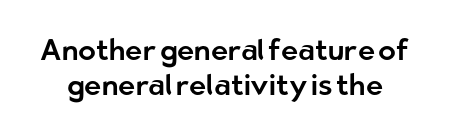
Q: Is the text italic (slanted)? A: No, it is upright.
Q: Is the typeface a serif or a sans-serif typeface? A: Sans-serif.
Q: Is the text underlined? A: No.
Q: Is the spacing between letters normal or unusually wide? A: Normal.
Q: Width (condensed, normal, or wide)? A: Normal.
Q: Stroke contrast? A: Low.
Q: x-height? A: Medium.
Q: Monospaced? A: No.
